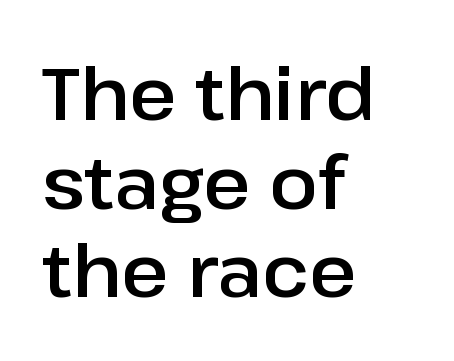
The image shows 72 px sans-serif type, upright; set left-aligned, line spacing 1.23x, normal letter spacing, not underlined; low stroke contrast and a medium x-height.
